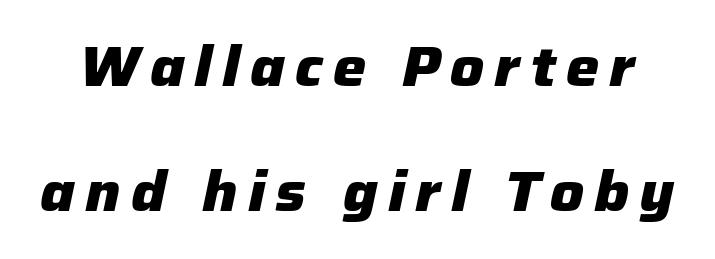
The image shows 56 px heavy type, italic (leaning right); set loose line spacing (2.24x), not underlined; low stroke contrast and a medium x-height.
